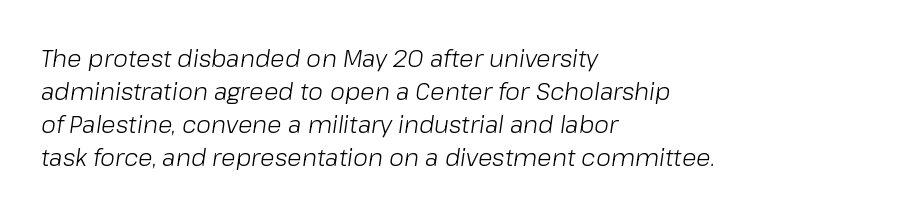
Is this a heavy cut? Hardly; it is regular or lighter. Is the block centered? No — it sits flush against the left margin. The passage shown stacks its lines at a standard gap. If you drew a line through each stem, it would be angled. The gaps between neighbouring characters are ordinary and unremarkable. Type without underlining.
